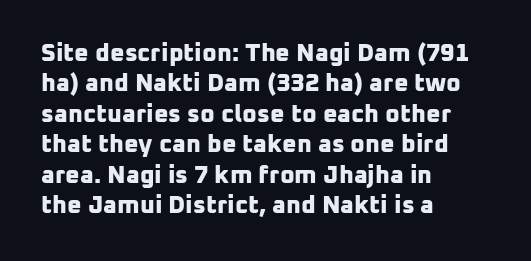
The image shows 25 px bold type; set left-aligned, line spacing 1.22x, normal letter spacing, not underlined.
